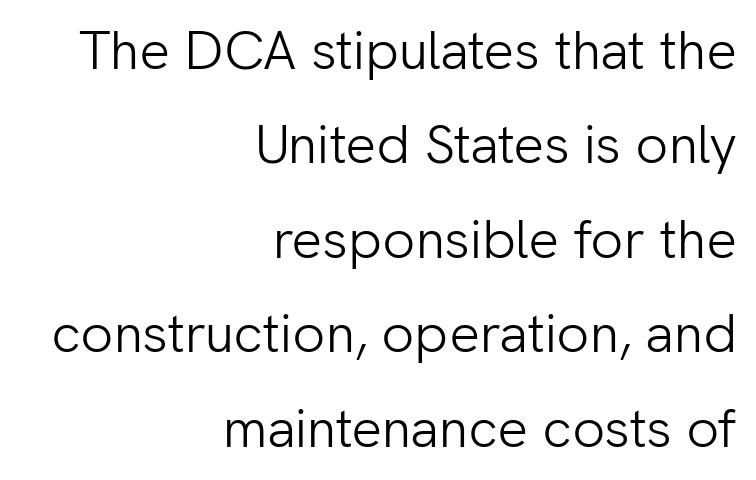
Q: Is the text bold? A: No.
Q: Is the text italic (slanted)? A: No, it is upright.
Q: Is the typeface a serif or a sans-serif typeface? A: Sans-serif.
Q: Is the text underlined? A: No.
Q: How is the paragraph aligned? A: Right-aligned.
Q: Is the spacing between letters normal or unusually wide? A: Normal.
Q: Width (condensed, normal, or wide)? A: Normal.
Q: Stroke contrast? A: Low.
Q: x-height? A: Medium.
Q: Monospaced? A: No.
